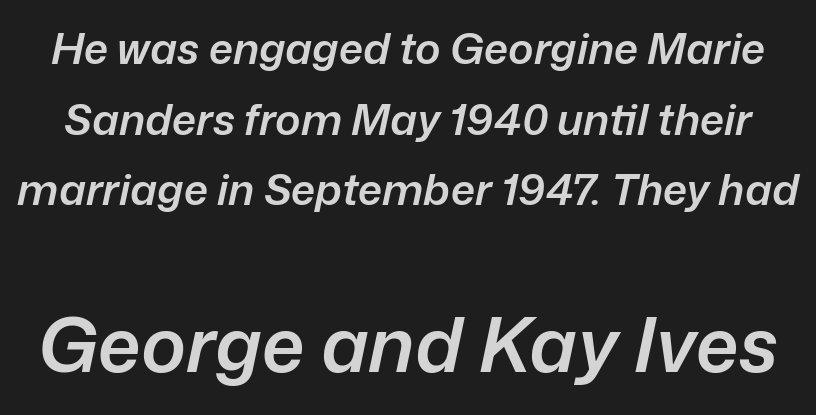
The rendering uses natural spacing where letterforms have individual widths. A student would notice the bottom passage is typeset larger than what precedes it. This sample uses an oblique cut, with every glyph tilted off the vertical. Between one letter and the next there's only the usual sliver of space.
